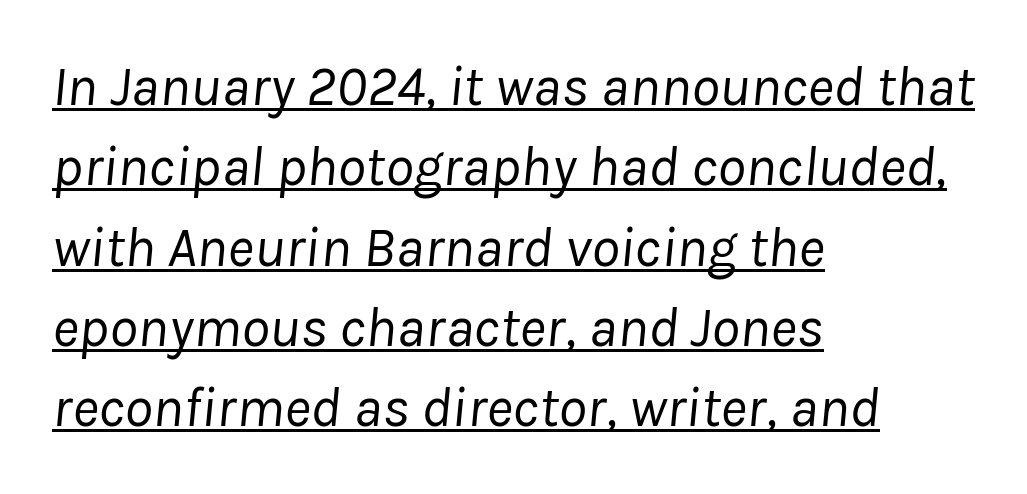
Q: Is the text bold? A: No.
Q: Is the text italic (slanted)? A: Yes, it leans right by about 8 degrees.
Q: Is the text underlined? A: Yes.
Q: How is the paragraph aligned? A: Left-aligned.
Q: Is the spacing between letters normal or unusually wide? A: Normal.
Q: Is the spacing between lines tight, normal or loose? A: Normal.
Q: Width (condensed, normal, or wide)? A: Normal.
Q: Stroke contrast? A: Low.
Q: x-height? A: Medium.
Q: Monospaced? A: No.
